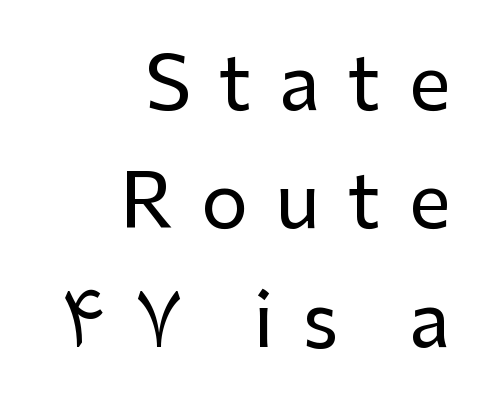
The image shows 74 px sans-serif type, upright; set right-aligned, normal line spacing (1.6x), unusually wide letter spacing (+0.38 em), not underlined; low stroke contrast and a medium x-height.
